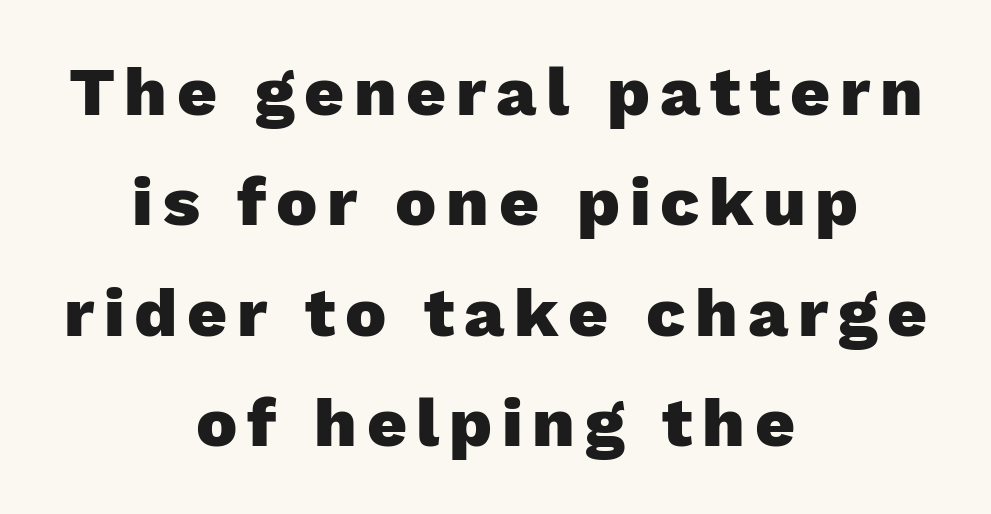
These lines are rendered in a variable-pitch font. If you drew a line through each stem, it would be perfectly vertical. In terms of weight, the rendering is a true, heavy bold. What's the leading like? Ordinary, nothing unusual. A sans-serif font was chosen for this passage. A student would call this center alignment; a typographer would say set centered.
